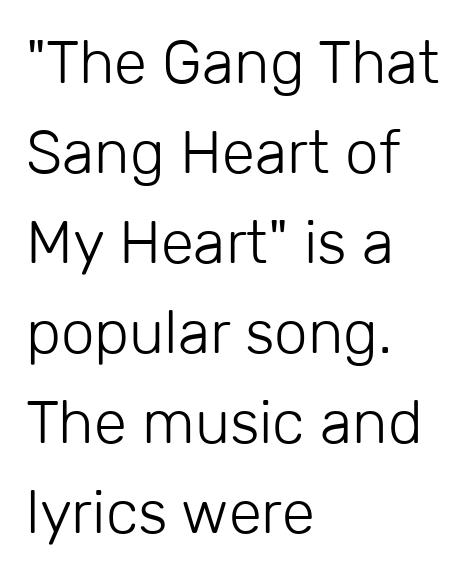
The image shows 60 px light sans-serif type, upright; set left-aligned, normal line spacing (1.5x), normal letter spacing, not underlined; low stroke contrast and a medium x-height.
